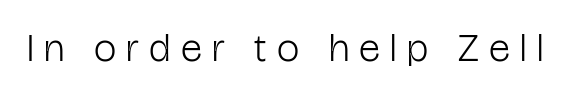
The image shows 40 px light, condensed sans-serif type, upright; set unusually wide letter spacing (+0.26 em), not underlined; low stroke contrast and a medium x-height.
